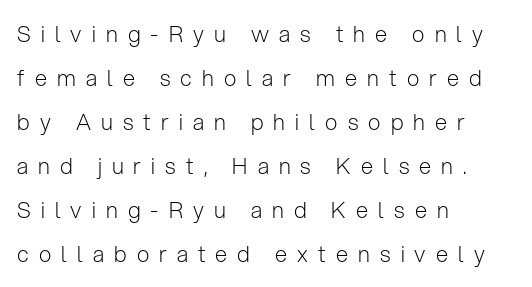
{"italic": "no", "bold": "no", "underline": "no", "align": "left", "line_spacing": "loose", "line_spacing_ratio": 2.0, "letter_spacing": "wide", "letter_spacing_em": 0.46, "glyph_px": 22}
